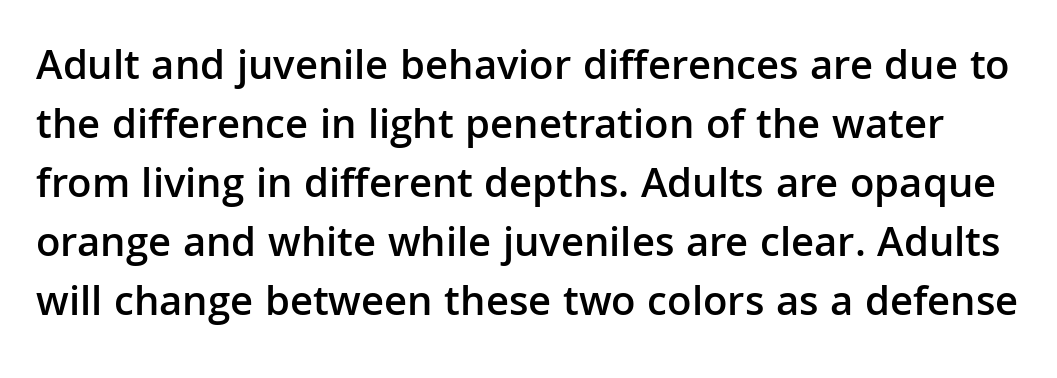
The image shows 43 px semibold sans-serif type, upright; set normal line spacing (1.37x), normal letter spacing, not underlined; low stroke contrast and a medium x-height.
